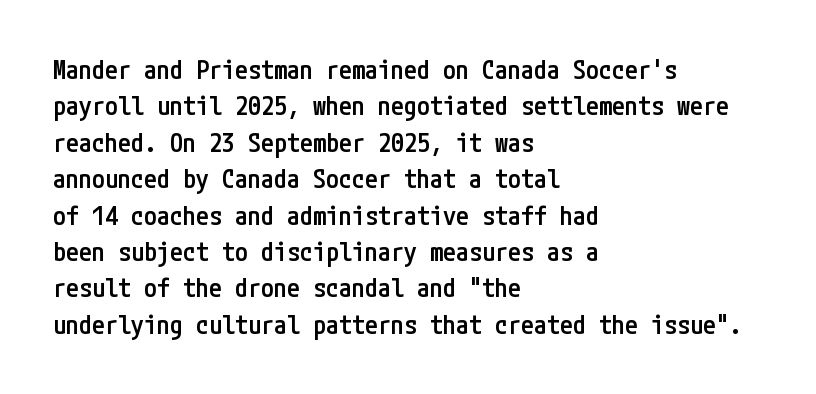
Each glyph is drawn with semibold strokes, heavier than normal yet not fully bold. Each word holds together tightly as a unit, with standard inter-letter gaps. These lines sit exactly where default settings would place them. Every row of glyphs begins at an identical x-position on the left.
